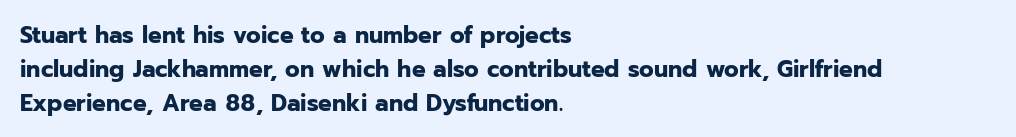
The image shows 24 px bold type, upright; set left-aligned, normal line spacing (1.41x), normal letter spacing, not underlined.
